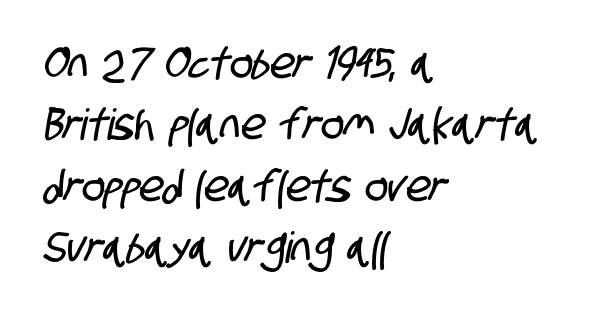
The image shows 43 px condensed sans-serif type; set left-aligned, normal line spacing (1.43x), normal letter spacing, not underlined; low stroke contrast and a large x-height.
